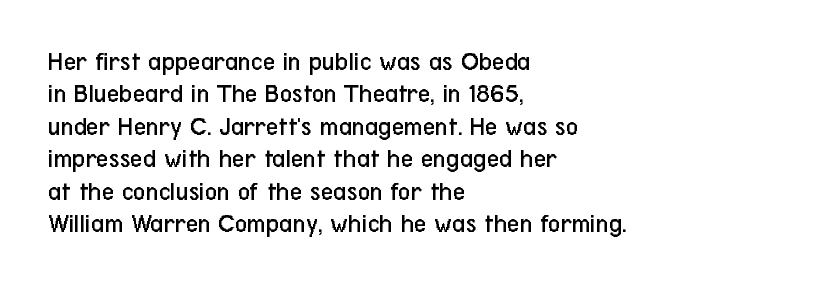
Q: Is the text bold? A: No.
Q: Is the text italic (slanted)? A: No, it is upright.
Q: Is the text underlined? A: No.
Q: How is the paragraph aligned? A: Left-aligned.
Q: Is the spacing between letters normal or unusually wide? A: Normal.
